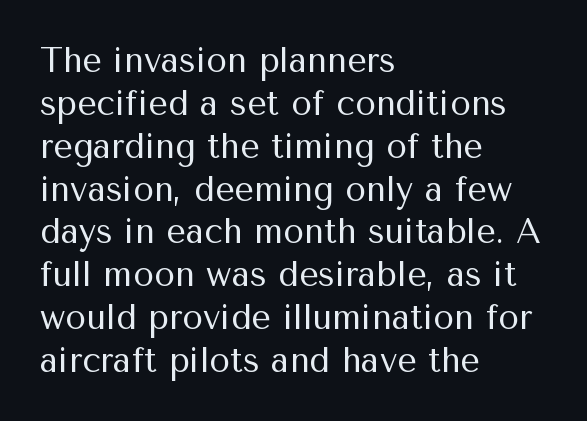
Q: Is the text bold? A: No.
Q: Is the text italic (slanted)? A: No, it is upright.
Q: Is the typeface a serif or a sans-serif typeface? A: Sans-serif.
Q: Is the text underlined? A: No.
Q: How is the paragraph aligned? A: Left-aligned.
Q: Is the spacing between letters normal or unusually wide? A: Normal.
Q: Is the spacing between lines tight, normal or loose? A: Normal.
Q: Width (condensed, normal, or wide)? A: Normal.
Q: Stroke contrast? A: Medium.
Q: x-height? A: Medium.
Q: Monospaced? A: No.
